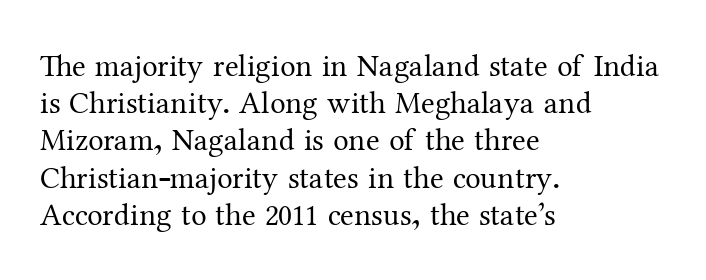
Q: Is the text bold? A: No.
Q: Is the text italic (slanted)? A: No, it is upright.
Q: Is the typeface a serif or a sans-serif typeface? A: Serif.
Q: Is the text underlined? A: No.
Q: How is the paragraph aligned? A: Left-aligned.
Q: Is the spacing between letters normal or unusually wide? A: Normal.
Q: Width (condensed, normal, or wide)? A: Normal.
Q: Stroke contrast? A: Medium.
Q: x-height? A: Medium.
Q: Monospaced? A: No.
